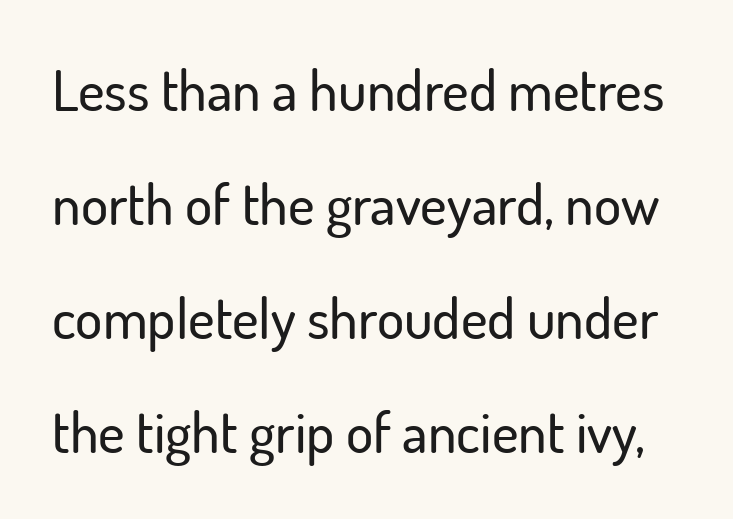
Q: Is the text italic (slanted)? A: No, it is upright.
Q: Is the typeface a serif or a sans-serif typeface? A: Sans-serif.
Q: Is the text underlined? A: No.
Q: Is the spacing between letters normal or unusually wide? A: Normal.
Q: Is the spacing between lines tight, normal or loose? A: Loose.
Q: Width (condensed, normal, or wide)? A: Normal.
Q: Stroke contrast? A: Low.
Q: x-height? A: Small.
Q: Monospaced? A: No.
